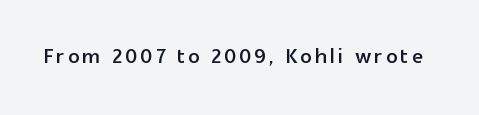
Is this a fixed-width face? No — the glyphs have proportional, varying widths. Serifs: no, the terminals of the letterforms are clean. Unmarked baselines from the first word to the last. No italicization has been applied; the sample stays upright.
